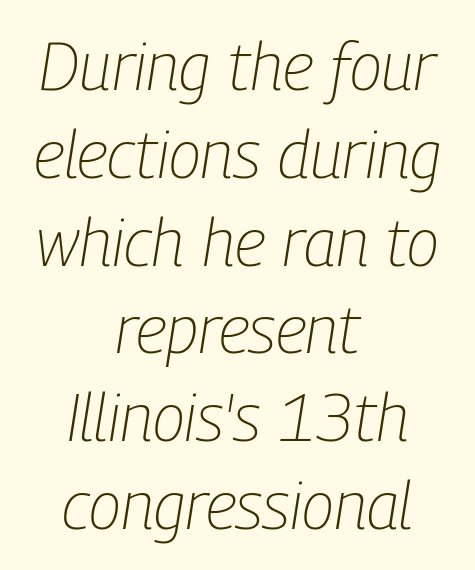
Stems and bowls with no extra thickness — not bold. The passage shown is typed in a proportional face where columns would drift. Every character sits at an angle, as italics do. The type is set solid horizontally, with unmodified tracking.
